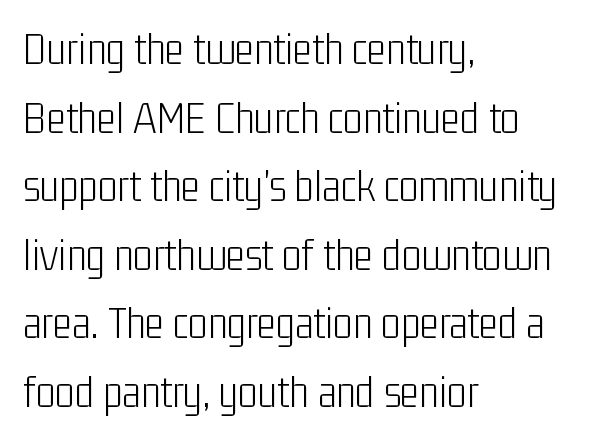
{"serif": "no", "italic": "no", "bold": "no", "weight": "light", "width": "condensed", "stroke_contrast": "low", "x_height": "medium", "monospaced": "no", "underline": "no", "align": "left", "line_spacing": "normal", "line_spacing_ratio": 1.49, "letter_spacing": "normal", "letter_spacing_em": 0.0, "glyph_px": 46}
